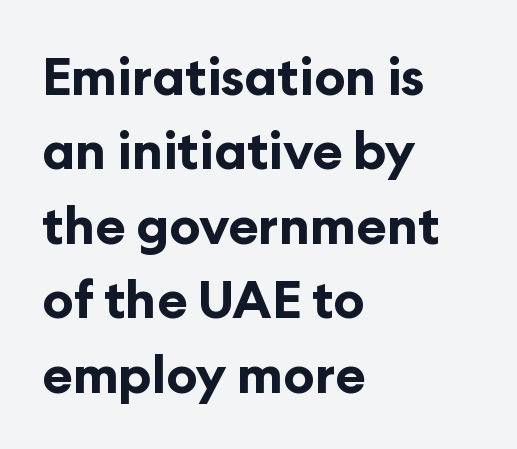
The image shows 51 px bold sans-serif type, upright; set left-aligned, normal line spacing (1.46x), normal letter spacing, not underlined; low stroke contrast and a medium x-height.
